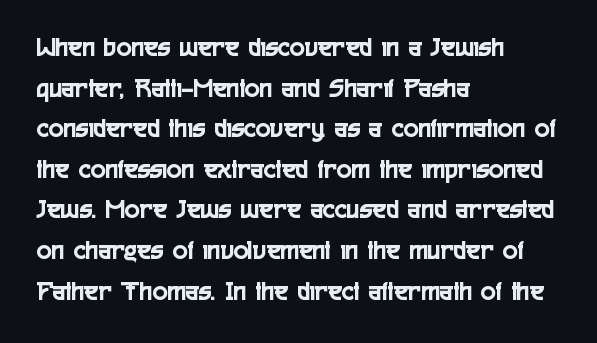
{"serif": "no", "italic": "no", "width": "condensed", "x_height": "medium", "monospaced": "no", "underline": "no", "align": "left", "line_spacing": "normal", "line_spacing_ratio": 1.45, "letter_spacing": "normal", "letter_spacing_em": 0.0, "glyph_px": 28}
